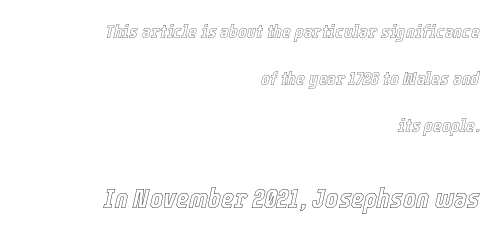
{"italic": "yes", "lean": "right", "slant_degrees": 12, "width": "condensed", "x_height": "medium", "monospaced": "no", "underline": "no", "align": "right", "line_spacing": "loose", "line_spacing_ratio": 2.48, "letter_spacing": "normal", "letter_spacing_em": 0.0, "larger_block": "second", "size_ratio": 1.47, "glyph_px": 28}
